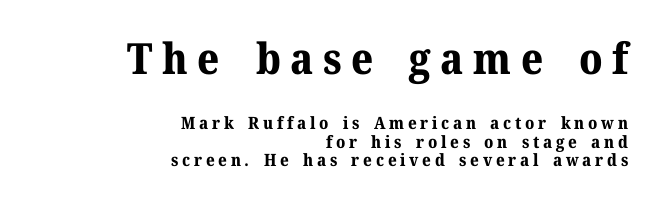
The image shows 43 px bold serif type, upright; set right-aligned, tight line spacing (1.09x), unusually wide letter spacing (+0.22 em), not underlined; the first (top) block is 2.53x larger; medium stroke contrast and a medium x-height.
